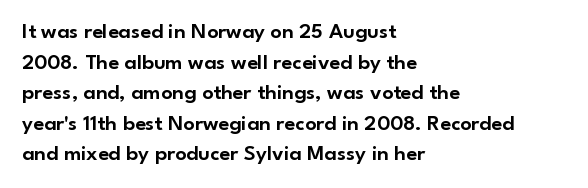
Q: Is the text italic (slanted)? A: No, it is upright.
Q: Is the text underlined? A: No.
Q: How is the paragraph aligned? A: Left-aligned.
Q: Is the spacing between letters normal or unusually wide? A: Normal.
Q: Is the spacing between lines tight, normal or loose? A: Normal.
